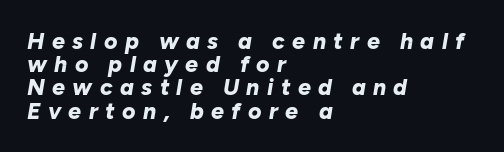
Q: Is the text bold? A: Yes.
Q: Is the text italic (slanted)? A: Yes, it leans right by about 10 degrees.
Q: Is the text underlined? A: No.
Q: How is the paragraph aligned? A: Left-aligned.
Q: Is the spacing between letters normal or unusually wide? A: Unusually wide.
Q: Is the spacing between lines tight, normal or loose? A: Tight.
